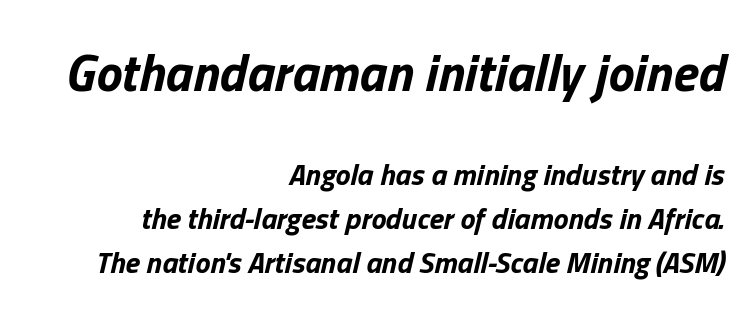
{"italic": "yes", "lean": "right", "slant_degrees": 13, "bold": "yes", "weight": "bold", "width": "normal", "stroke_contrast": "low", "x_height": "medium", "monospaced": "no", "underline": "no", "align": "right", "line_spacing": "normal", "line_spacing_ratio": 1.48, "letter_spacing": "normal", "letter_spacing_em": 0.0, "larger_block": "first", "size_ratio": 1.73, "glyph_px": 52}
